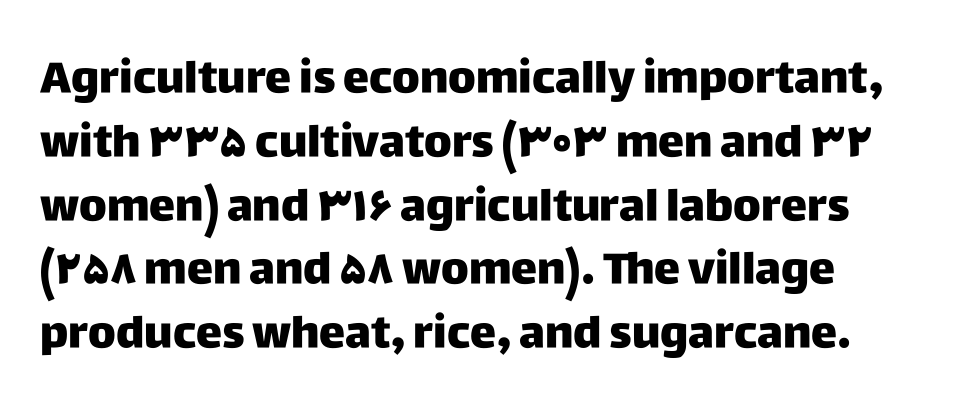
Q: Is the text italic (slanted)? A: No, it is upright.
Q: Is the typeface a serif or a sans-serif typeface? A: Sans-serif.
Q: Is the text underlined? A: No.
Q: How is the paragraph aligned? A: Left-aligned.
Q: Is the spacing between letters normal or unusually wide? A: Normal.
Q: Is the spacing between lines tight, normal or loose? A: Normal.
Q: Width (condensed, normal, or wide)? A: Normal.
Q: Stroke contrast? A: Low.
Q: x-height? A: Large.
Q: Monospaced? A: No.
